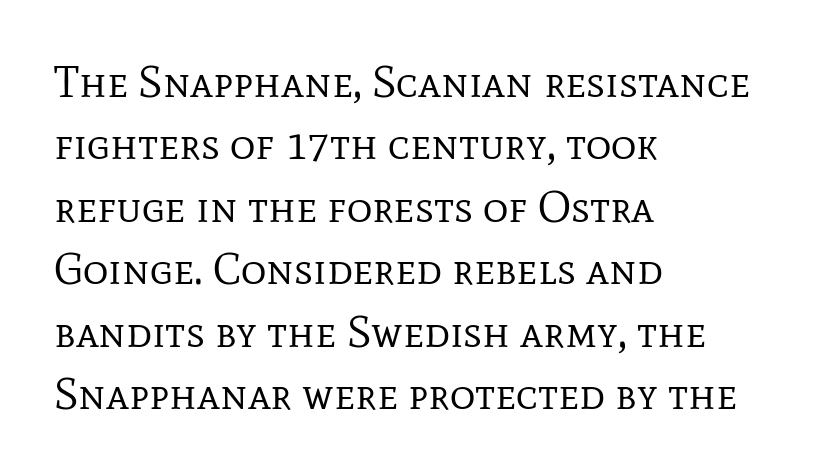
{"serif": "yes", "italic": "no", "bold": "no", "weight": "regular", "width": "normal", "stroke_contrast": "low", "x_height": "medium", "monospaced": "no", "underline": "no", "align": "left", "line_spacing": "normal", "line_spacing_ratio": 1.42, "letter_spacing": "normal", "letter_spacing_em": 0.0, "glyph_px": 44}
